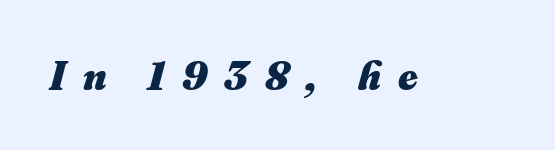
These lines have a slow, spaced-out rhythm from letter to letter. How heavy is the stroke? Heavy — this is a bold. Character widths vary here, with narrow letters taking less room than wide ones. There's an unmistakable incline to the writing here.
